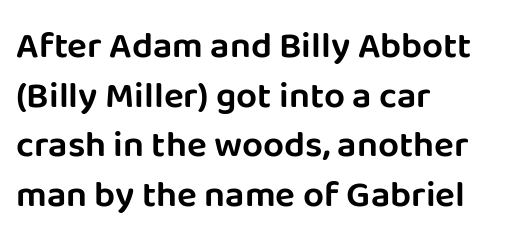
{"serif": "no", "italic": "no", "width": "normal", "stroke_contrast": "low", "x_height": "large", "monospaced": "no", "underline": "no", "align": "left", "line_spacing": "normal", "line_spacing_ratio": 1.34, "letter_spacing": "normal", "letter_spacing_em": 0.0, "glyph_px": 37}
